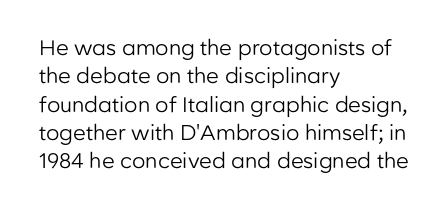
Evenly set lines give the paragraph a standard silhouette. Students, note that the glyphs here touch the page at normal intervals. In terms of posture, this sample is upright. Typeset ragged right — the left edge is the straight one.
